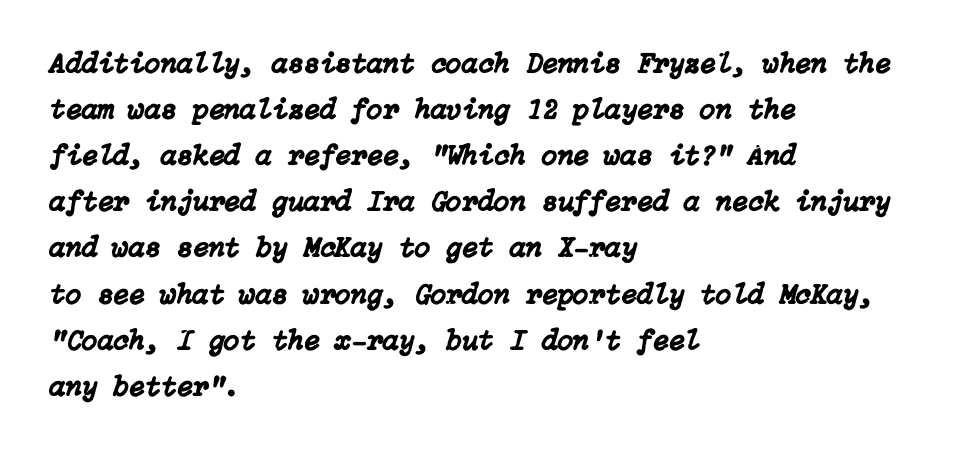
The image shows 29 px text type, italic (leaning right); set left-aligned, normal line spacing (1.59x), normal letter spacing, not underlined; low stroke contrast and a medium x-height.
